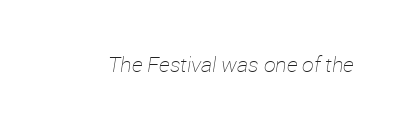
Q: Is the text bold? A: No.
Q: Is the text italic (slanted)? A: Yes, it leans right by about 12 degrees.
Q: Is the text underlined? A: No.
Q: Is the spacing between letters normal or unusually wide? A: Normal.
